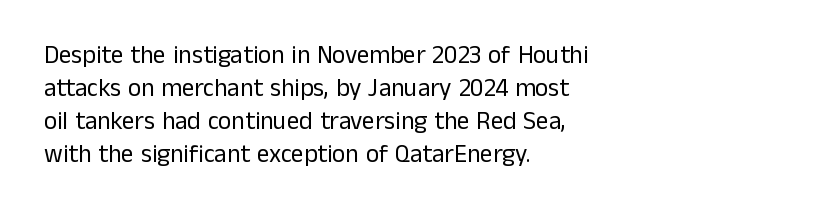
The image shows 25 px text type, upright; set left-aligned, normal line spacing (1.32x), normal letter spacing, not underlined.
